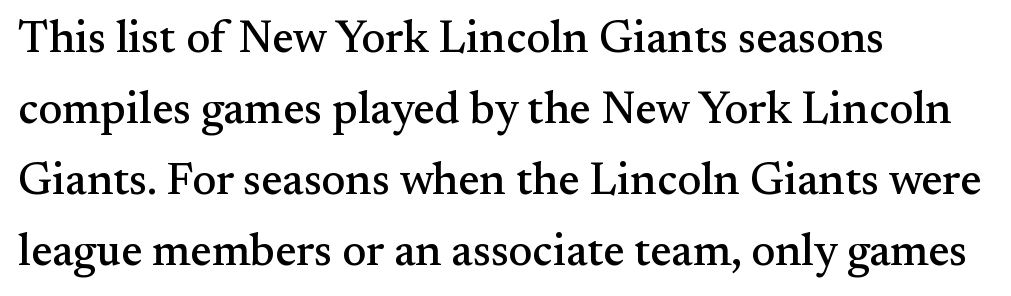
The ragged edge is on the right, which tells us the setting is flush left. Looks like regular typesetting: each glyph gets only the width it needs. Check under the words: just untouched page. Tracking here is standard; glyphs follow each other at the usual distance. The type sits square on the baseline with zero lean. If you measured baseline to baseline, you'd find a middling distance.
